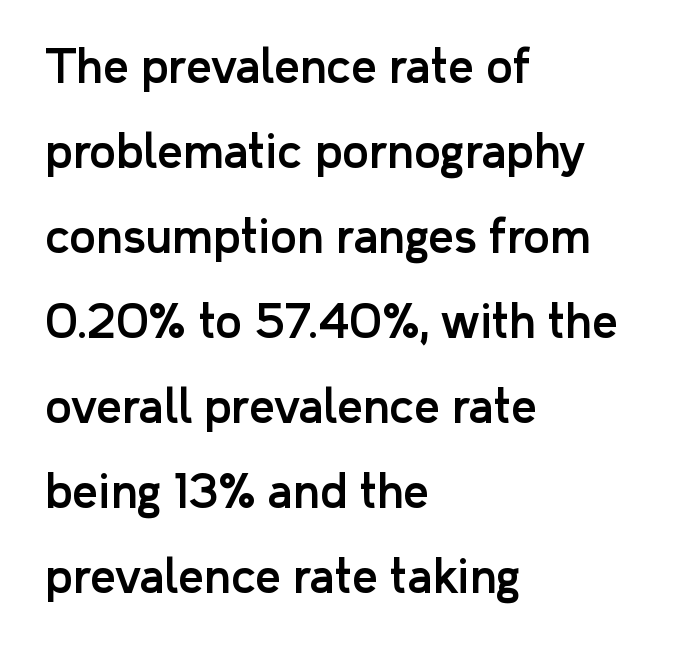
{"serif": "no", "italic": "no", "width": "normal", "stroke_contrast": "low", "x_height": "medium", "monospaced": "no", "underline": "no", "align": "left", "line_spacing_ratio": 1.89, "letter_spacing": "normal", "letter_spacing_em": 0.0, "glyph_px": 45}
